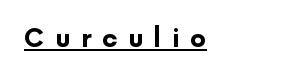
Tracking value appears strongly positive — letters spread wide. Underlining? Definitely there. Caption: bold face, heavy strokes. Unlike italic type, these characters show no tilt at all.
